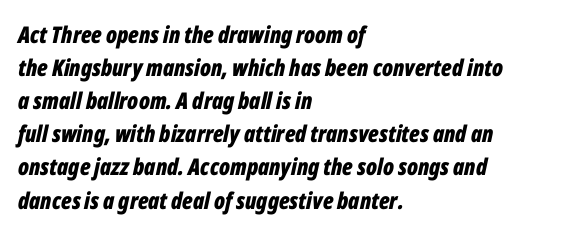
The image shows 23 px bold type, italic (leaning right); set left-aligned, normal line spacing (1.44x), normal letter spacing, not underlined.
